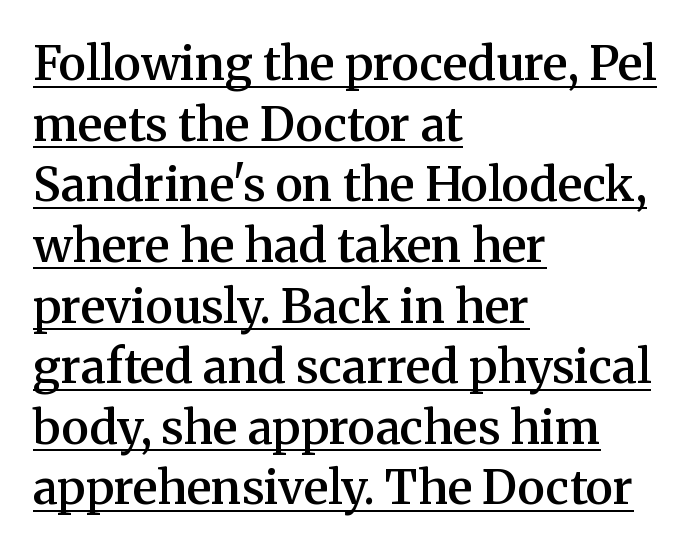
The image shows 47 px semibold serif type, upright; set left-aligned, normal line spacing (1.29x), normal letter spacing, underlined; medium stroke contrast and a medium x-height.
